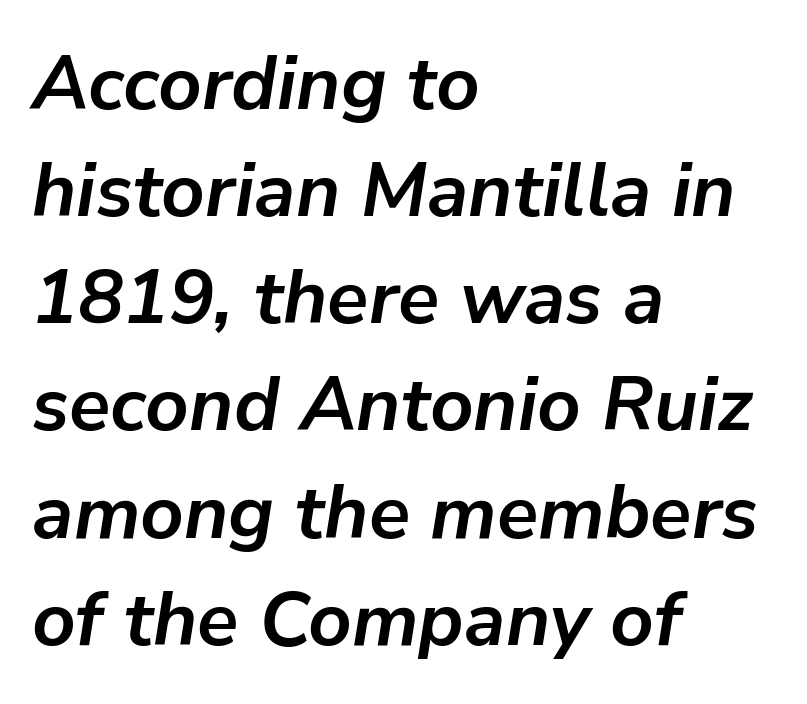
Proportional: the letters do not fall into vertical columns. An italicized treatment has been applied to the whole sample. Weight check: bold — yes, fully. Honestly, there is no underline to notice here at all. Successive baselines arrive at the customary interval. Nobody touched the tracking dial on this one.
